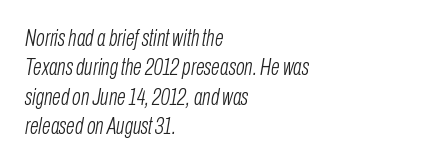
{"italic": "yes", "lean": "right", "slant_degrees": 10, "bold": "no", "underline": "no", "align": "left", "line_spacing": "normal", "line_spacing_ratio": 1.28, "letter_spacing": "normal", "letter_spacing_em": 0.0, "glyph_px": 23}
